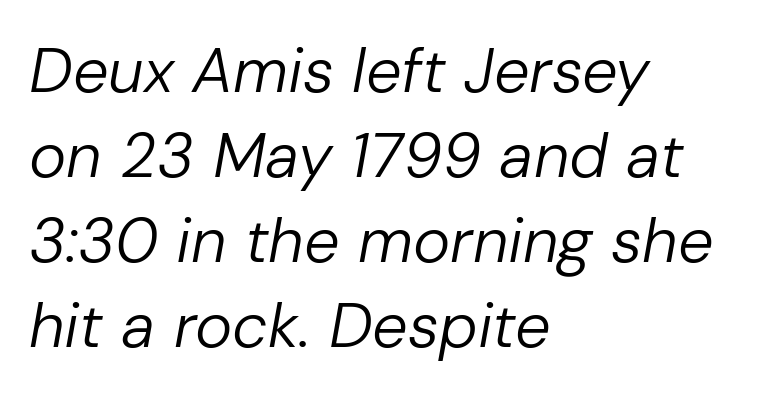
{"italic": "yes", "lean": "right", "slant_degrees": 10, "bold": "no", "weight": "regular", "width": "normal", "stroke_contrast": "low", "x_height": "medium", "monospaced": "no", "underline": "no", "align": "left", "line_spacing": "normal", "line_spacing_ratio": 1.35, "letter_spacing": "normal", "letter_spacing_em": 0.0, "glyph_px": 63}
